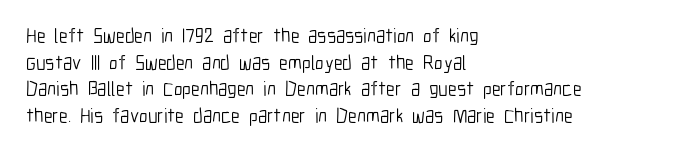
Q: Is the text bold? A: No.
Q: Is the text italic (slanted)? A: No, it is upright.
Q: Is the text underlined? A: No.
Q: How is the paragraph aligned? A: Left-aligned.
Q: Is the spacing between letters normal or unusually wide? A: Normal.
Q: Is the spacing between lines tight, normal or loose? A: Normal.
